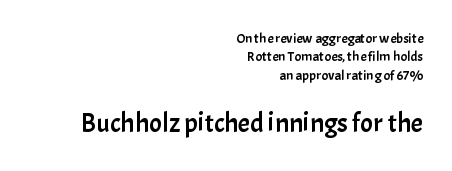
Q: Is the text italic (slanted)? A: No, it is upright.
Q: Is the text underlined? A: No.
Q: How is the paragraph aligned? A: Right-aligned.
Q: Is the spacing between letters normal or unusually wide? A: Normal.
Q: Is the spacing between lines tight, normal or loose? A: Normal.
Q: Which block of text is set in a larger size, the first (top) or the second (bottom)? A: The second (bottom) one.
